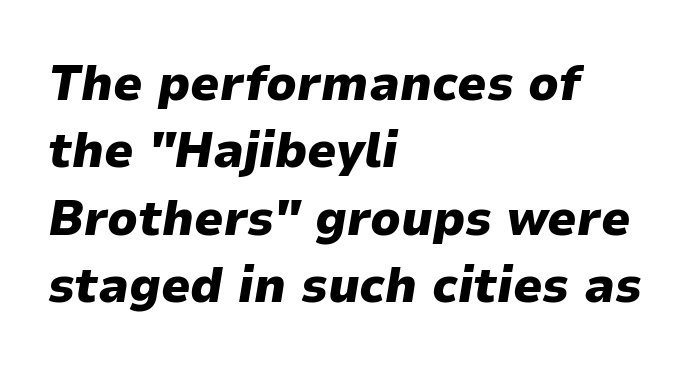
This is oblique type, the kind used for emphasis or titles. A typesetter would call this leading conventional body-copy spacing. Summary of weight: heavy, a full bold. The passage is arranged the way most books set body copy — flush left. Here the designer chose a conventional face with non-uniform glyph widths.
